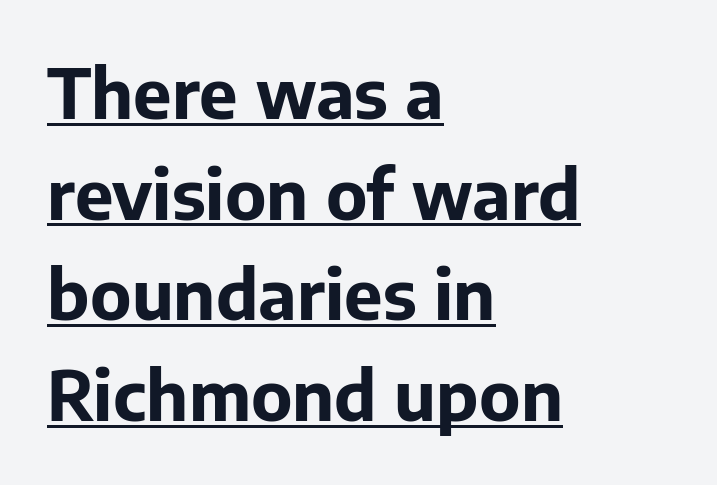
Is this a sans? Yes — the strokes have no serifs. In terms of weight, the rendering is a true, heavy bold. Nope, not italic — everything's standing straight. Like a heading marked for emphasis, these lines bear an underscore.
